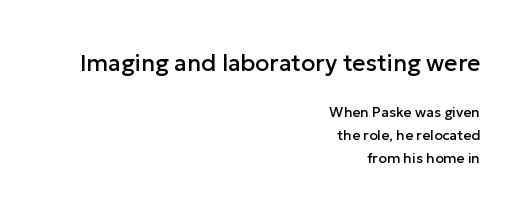
Q: Is the text italic (slanted)? A: No, it is upright.
Q: Is the text underlined? A: No.
Q: How is the paragraph aligned? A: Right-aligned.
Q: Is the spacing between letters normal or unusually wide? A: Normal.
Q: Is the spacing between lines tight, normal or loose? A: Normal.
Q: Which block of text is set in a larger size, the first (top) or the second (bottom)? A: The first (top) one.
